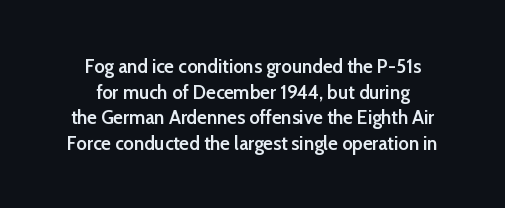
{"italic": "no", "bold": "semi", "underline": "no", "align": "center", "line_spacing": "normal", "line_spacing_ratio": 1.28, "letter_spacing": "normal", "letter_spacing_em": 0.0, "glyph_px": 20}
